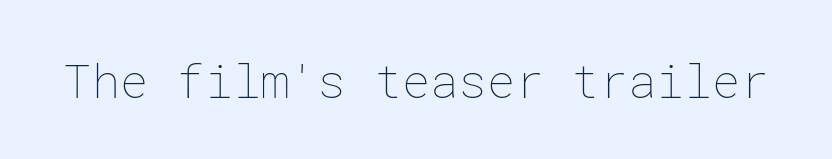
The image shows 47 px thin type, upright; set normal letter spacing, not underlined; low stroke contrast and a medium x-height.
